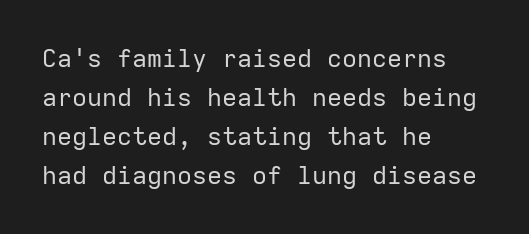
The image shows 25 px text type, upright; set left-aligned, normal line spacing (1.56x), normal letter spacing, not underlined.
